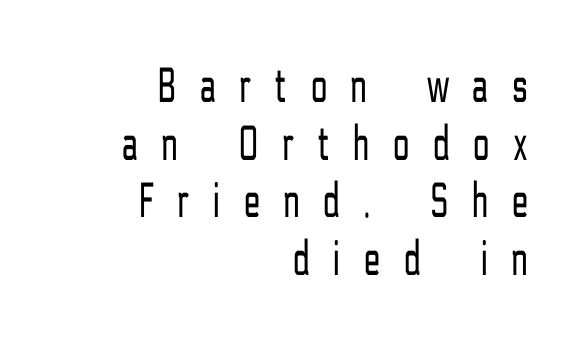
{"serif": "no", "italic": "no", "bold": "no", "weight": "light", "width": "condensed", "stroke_contrast": "low", "x_height": "medium", "monospaced": "no", "underline": "no", "align": "right", "line_spacing": "tight", "line_spacing_ratio": 1.13, "letter_spacing": "wide", "letter_spacing_em": 0.48, "glyph_px": 51}
